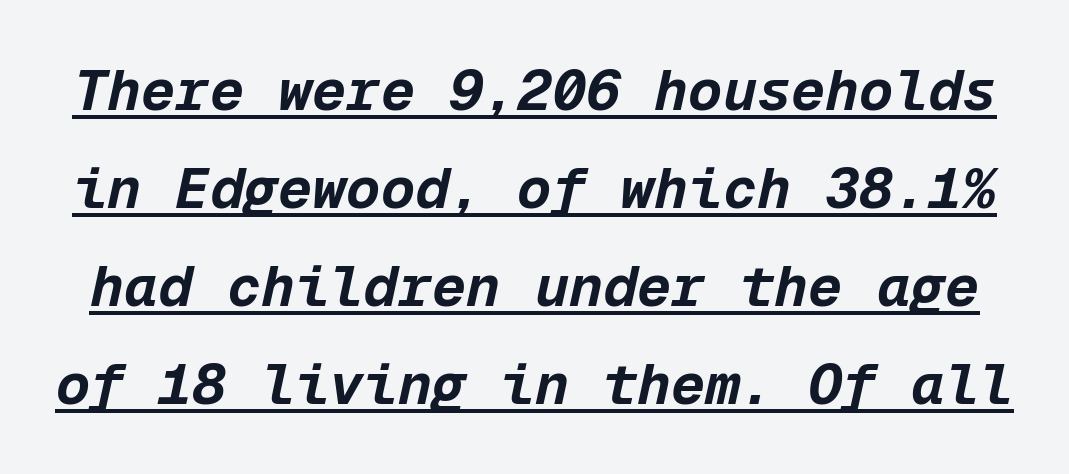
{"italic": "yes", "lean": "right", "slant_degrees": 12, "bold": "yes", "weight": "bold", "width": "normal", "stroke_contrast": "low", "x_height": "medium", "monospaced": "yes", "underline": "yes", "line_spacing_ratio": 1.72, "letter_spacing": "normal", "letter_spacing_em": 0.0, "glyph_px": 57}
